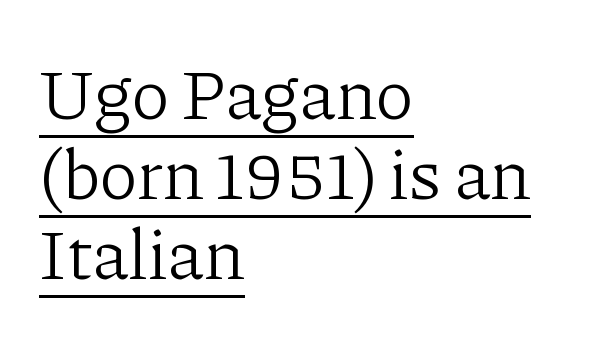
Q: Is the text bold? A: No.
Q: Is the text italic (slanted)? A: No, it is upright.
Q: Is the typeface a serif or a sans-serif typeface? A: Serif.
Q: Is the text underlined? A: Yes.
Q: How is the paragraph aligned? A: Left-aligned.
Q: Is the spacing between letters normal or unusually wide? A: Normal.
Q: Is the spacing between lines tight, normal or loose? A: Tight.
Q: Width (condensed, normal, or wide)? A: Normal.
Q: Stroke contrast? A: Low.
Q: x-height? A: Medium.
Q: Monospaced? A: No.
